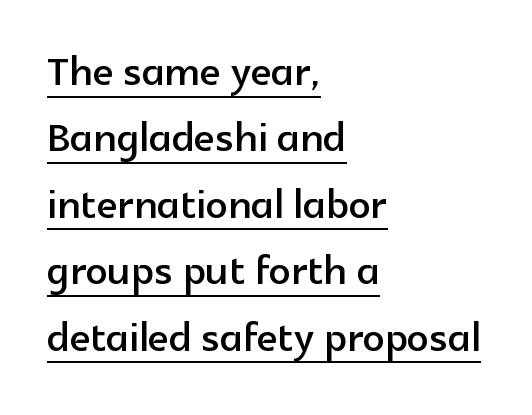
{"serif": "no", "italic": "no", "width": "normal", "x_height": "medium", "monospaced": "no", "underline": "yes", "align": "left", "line_spacing_ratio": 1.23, "letter_spacing": "normal", "letter_spacing_em": 0.0, "glyph_px": 54}
